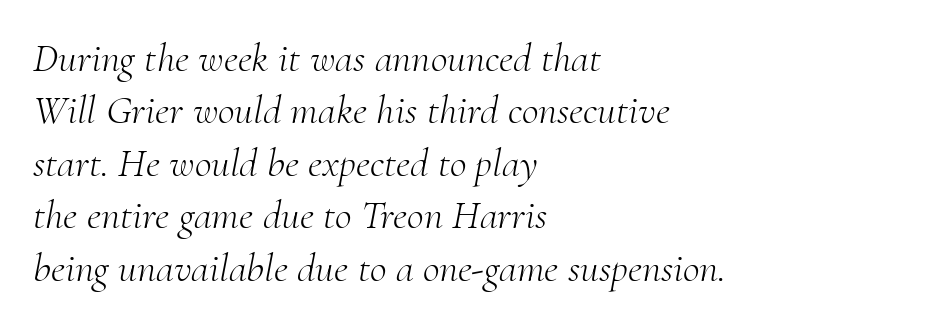
Q: Is the text bold? A: No.
Q: Is the text italic (slanted)? A: Yes, it leans right by about 10 degrees.
Q: Is the typeface a serif or a sans-serif typeface? A: Serif.
Q: Is the text underlined? A: No.
Q: How is the paragraph aligned? A: Left-aligned.
Q: Is the spacing between letters normal or unusually wide? A: Normal.
Q: Is the spacing between lines tight, normal or loose? A: Normal.
Q: Width (condensed, normal, or wide)? A: Normal.
Q: Stroke contrast? A: Medium.
Q: x-height? A: Small.
Q: Monospaced? A: No.
